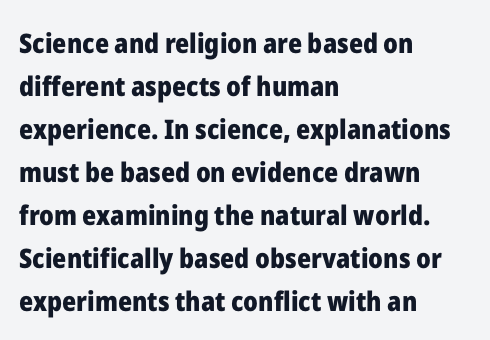
{"italic": "no", "bold": "yes", "underline": "no", "align": "left", "line_spacing": "normal", "line_spacing_ratio": 1.59, "letter_spacing": "normal", "letter_spacing_em": 0.0, "glyph_px": 27}
